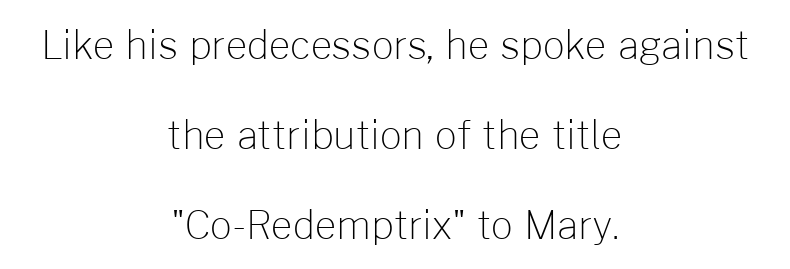
The image shows 38 px light sans-serif type, upright; set centered, loose line spacing (2.37x), normal letter spacing, not underlined; low stroke contrast and a medium x-height.
